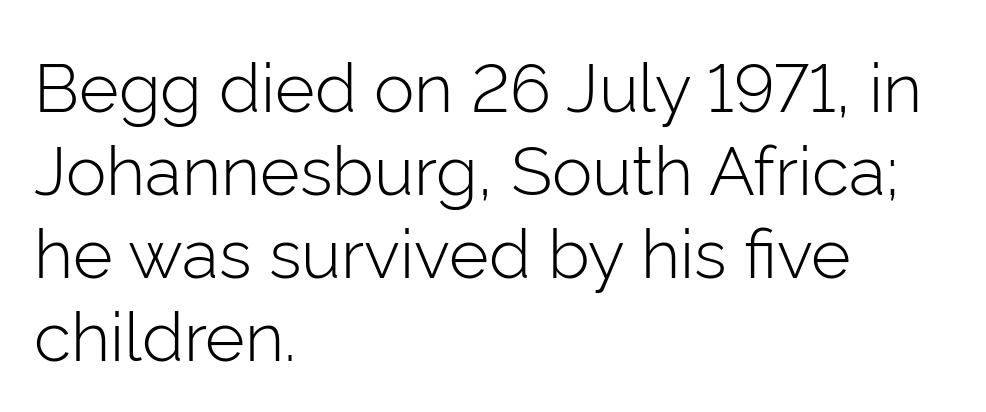
You could not count columns in this text — the font is proportionally spaced. Type without underlining. How are the letters spaced? Ordinarily, with no added tracking. Each line starts at the same left margin while the right side varies. Nothing sits at the stroke ends, so this counts as sans-serif. You can tell it's not italic because the verticals are truly vertical.
